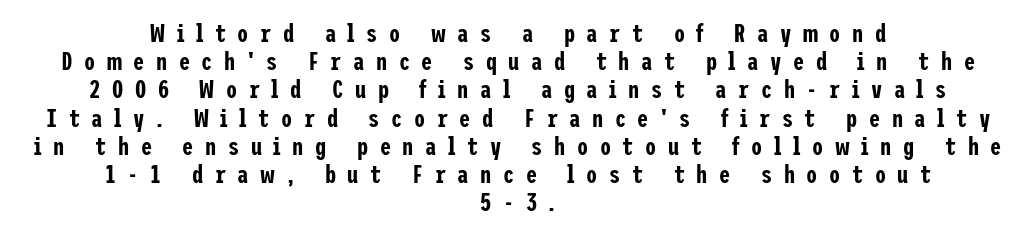
The image shows 25 px text type, upright; set centered, tight line spacing (1.13x), unusually wide letter spacing (+0.46 em), not underlined.
